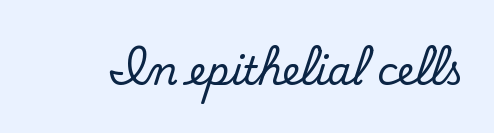
The image shows 38 px serif type; set normal letter spacing, not underlined; medium stroke contrast and a small x-height.
